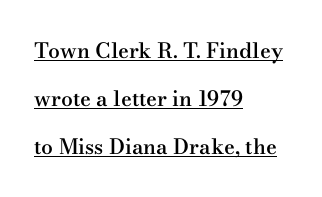
A bit beefed up — I'd call it semibold rather than bold. The sample's only ornament is a line tracing under the words. This sample is left-justified, so line endings fall wherever the words run out. In terms of leading, this rendering errs on the spacious side. Nobody touched the tracking dial on this one. Posture: straight, roman, zero tilt.
